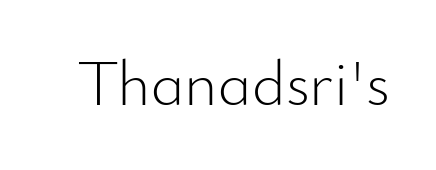
A light-to-regular cut is what we see here. The passage shown is typeset with a sans-serif family. Here the designer chose a conventional face with non-uniform glyph widths. Rule under the text: the space is simply empty. Default kerning and tracking; the words read as compact shapes. The lettering stays uniformly vertical, giving the passage a roman look.
